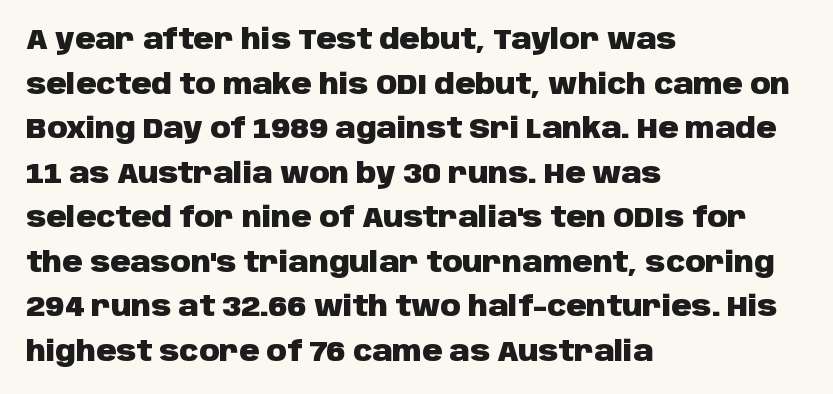
This sample has the flowing, uneven cadence of proportional lettering. Caption: multi-line text, flush left, ragged right. The rendering uses a moderate line-height, typical for paragraphs. The line texture is even and compact thanks to regular tracking. Classification — sans serif. A roman cut, with each character standing at attention.
